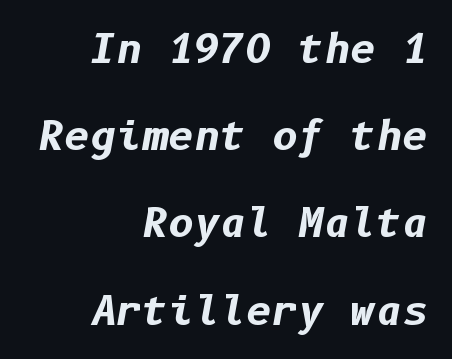
The image shows 40 px bold type, italic (leaning right); set right-aligned, loose line spacing (2.18x), normal letter spacing, not underlined; low stroke contrast and a medium x-height.
